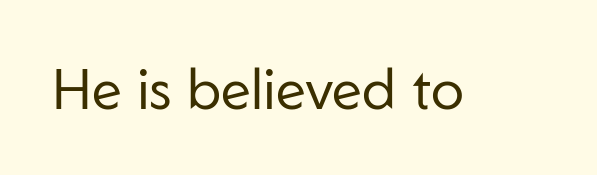
The image shows 56 px regular-weight sans-serif type, upright; set normal letter spacing, not underlined; low stroke contrast and a medium x-height.
